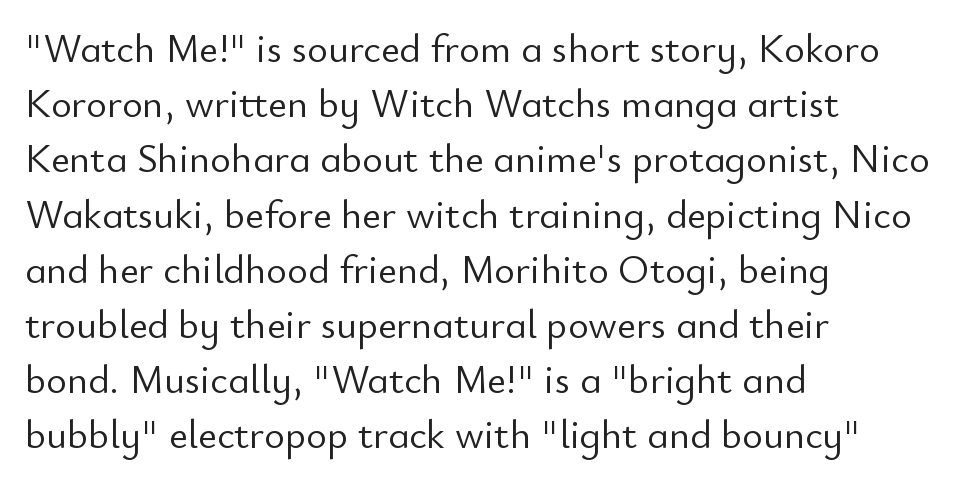
{"serif": "no", "italic": "no", "bold": "no", "weight": "light", "width": "normal", "stroke_contrast": "low", "x_height": "small", "monospaced": "no", "underline": "no", "align": "left", "line_spacing": "normal", "line_spacing_ratio": 1.38, "letter_spacing": "normal", "letter_spacing_em": 0.0, "glyph_px": 40}
